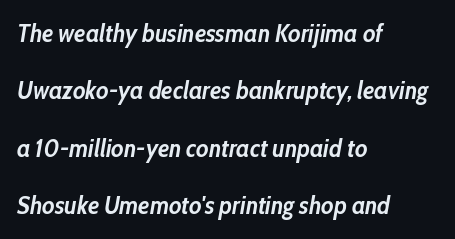
{"italic": "yes", "lean": "right", "slant_degrees": 10, "bold": "yes", "underline": "no", "align": "left", "line_spacing": "loose", "line_spacing_ratio": 2.3, "letter_spacing": "normal", "letter_spacing_em": 0.0, "glyph_px": 25}
